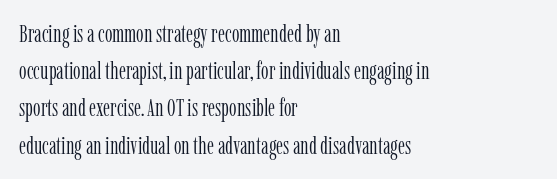
Q: Is the text bold? A: No.
Q: Is the text italic (slanted)? A: No, it is upright.
Q: Is the text underlined? A: No.
Q: How is the paragraph aligned? A: Left-aligned.
Q: Is the spacing between letters normal or unusually wide? A: Normal.
Q: Is the spacing between lines tight, normal or loose? A: Normal.
